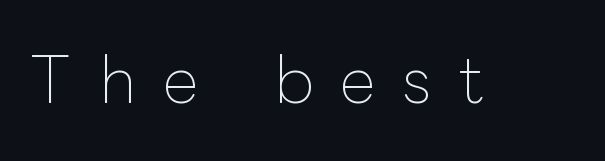
The image shows 62 px thin type, upright; set unusually wide letter spacing (+0.44 em), not underlined; low stroke contrast and a medium x-height.
